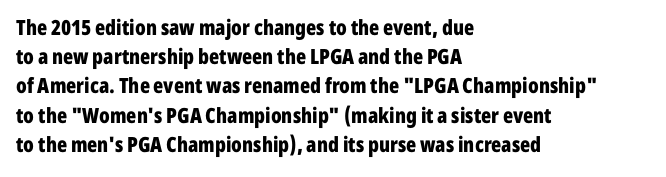
When letters stand straight like this, we call the style roman or upright. Line starts are locked; line ends wander. Quick note: underline off. Words appear dense and cohesive because spacing is normal. A normal amount of white space separates one row of letters from the next.
